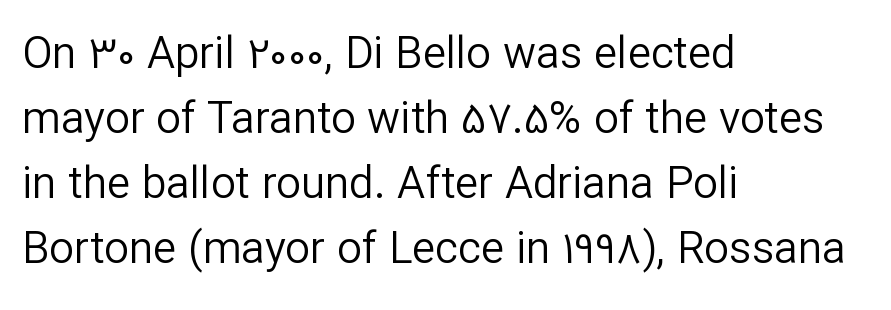
In terms of letterspacing, this is plain default setting. A typesetter would label this face a sans. The space directly below the letters is spotless. Each letter keeps its own natural width here, so spacing adapts to shape. Compared with typical paragraphs, the rows here are spaced about the same.
